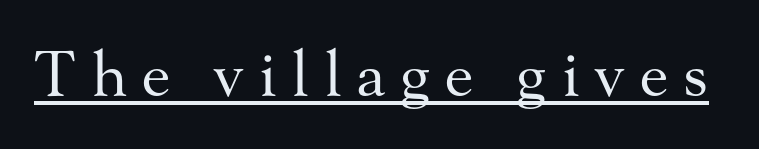
{"serif": "yes", "italic": "no", "bold": "no", "weight": "regular", "width": "normal", "stroke_contrast": "medium", "x_height": "small", "monospaced": "no", "underline": "yes", "letter_spacing": "wide", "letter_spacing_em": 0.24, "glyph_px": 62}
